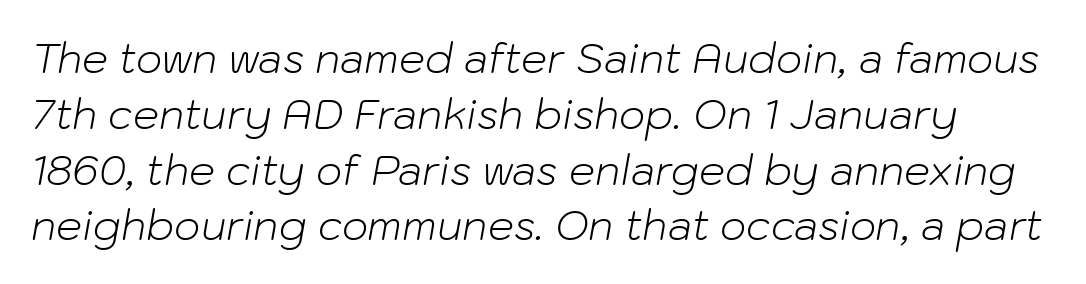
The image shows 41 px light type, italic (leaning right); set normal line spacing (1.36x), normal letter spacing, not underlined; low stroke contrast and a medium x-height.
